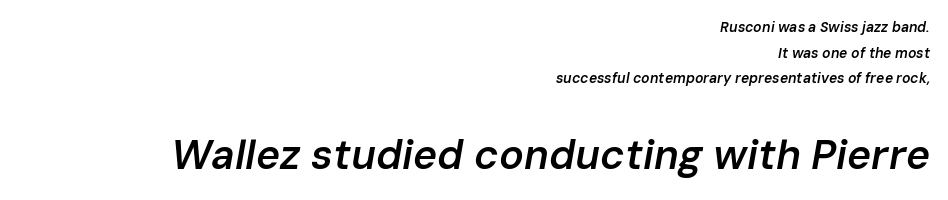
The image shows 41 px semibold type, italic (leaning right); set right-aligned, line spacing 1.83x, normal letter spacing, not underlined; the second (bottom) block is 2.93x larger; low stroke contrast and a medium x-height.
